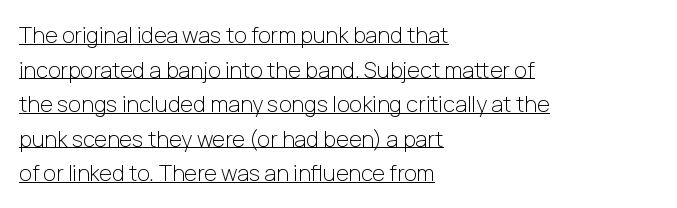
The image shows 22 px text type, upright; set left-aligned, normal line spacing (1.57x), normal letter spacing, underlined.
